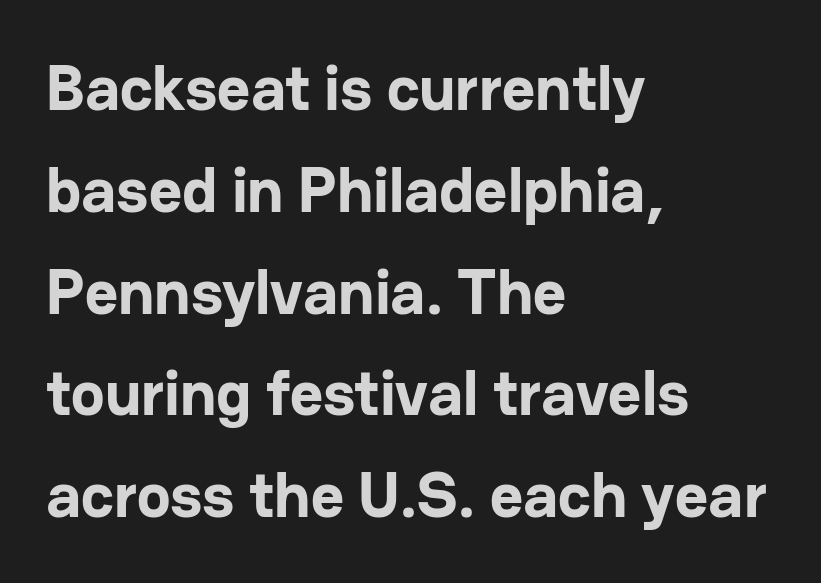
{"serif": "no", "italic": "no", "bold": "yes", "weight": "bold", "width": "normal", "stroke_contrast": "low", "x_height": "medium", "monospaced": "no", "underline": "no", "align": "left", "line_spacing": "normal", "line_spacing_ratio": 1.59, "letter_spacing": "normal", "letter_spacing_em": 0.0, "glyph_px": 64}
